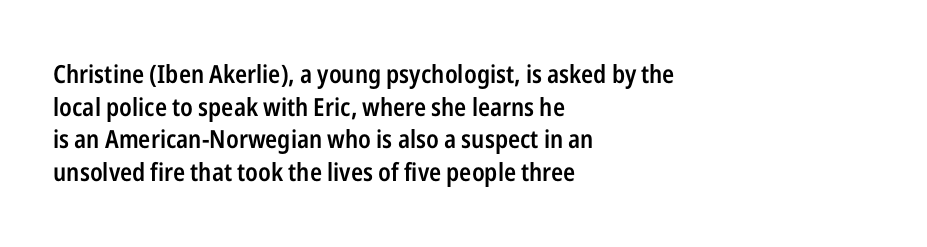
{"italic": "no", "bold": "semi", "underline": "no", "align": "left", "line_spacing": "normal", "line_spacing_ratio": 1.31, "letter_spacing": "normal", "letter_spacing_em": 0.0, "glyph_px": 25}
